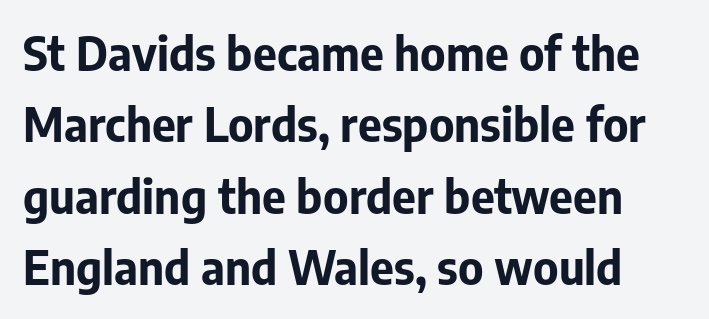
Q: Is the text bold? A: Yes.
Q: Is the text italic (slanted)? A: No, it is upright.
Q: Is the typeface a serif or a sans-serif typeface? A: Sans-serif.
Q: Is the text underlined? A: No.
Q: Is the spacing between letters normal or unusually wide? A: Normal.
Q: Is the spacing between lines tight, normal or loose? A: Normal.
Q: Width (condensed, normal, or wide)? A: Normal.
Q: Stroke contrast? A: Low.
Q: x-height? A: Medium.
Q: Monospaced? A: No.
